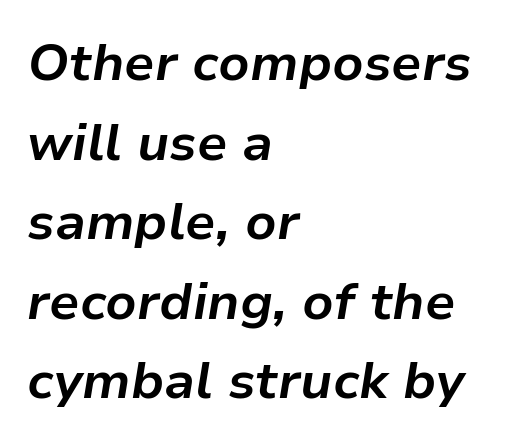
The image shows 52 px bold type, italic (leaning right); set left-aligned, normal line spacing (1.53x), normal letter spacing, not underlined; low stroke contrast and a medium x-height.
